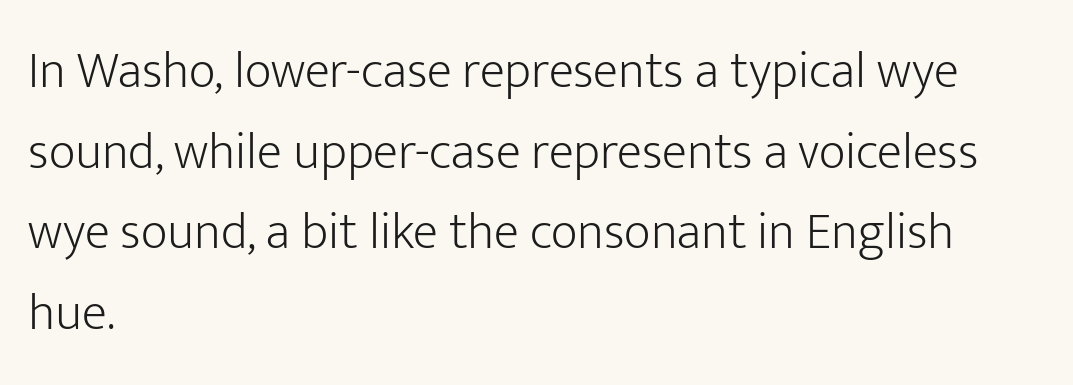
The image shows 52 px light sans-serif type, upright; set left-aligned, normal line spacing (1.55x), normal letter spacing, not underlined; low stroke contrast and a medium x-height.
